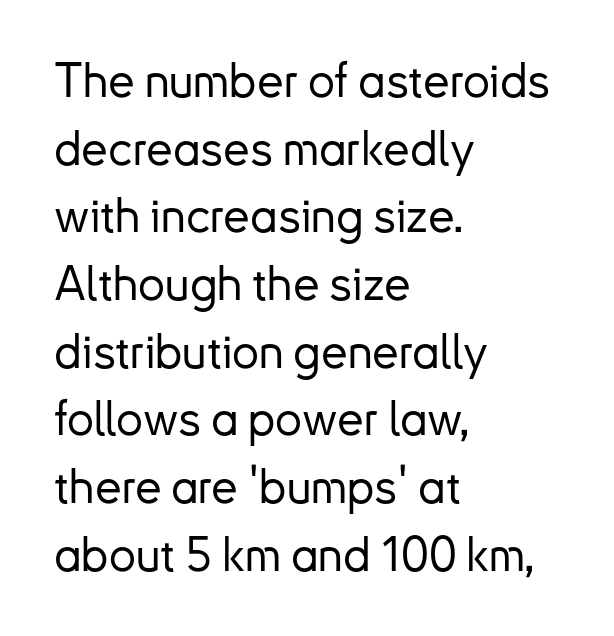
Unlike italic type, these characters show no tilt at all. The glyphs in this specimen are sans serif. The letterforms sit shoulder to shoulder at normal distance. The letters advance in unequal steps, a hallmark of proportional type. The foot of each line stays bare and open.
